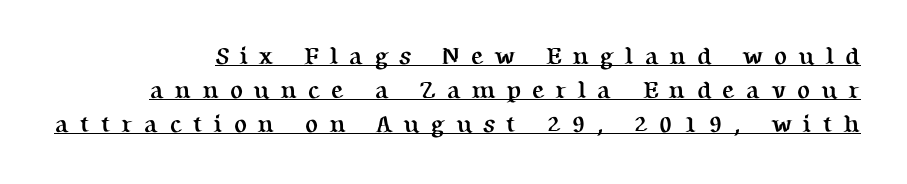
Q: Is the text bold? A: Yes.
Q: Is the text italic (slanted)? A: No, it is upright.
Q: Is the text underlined? A: Yes.
Q: How is the paragraph aligned? A: Right-aligned.
Q: Is the spacing between letters normal or unusually wide? A: Unusually wide.
Q: Is the spacing between lines tight, normal or loose? A: Normal.
